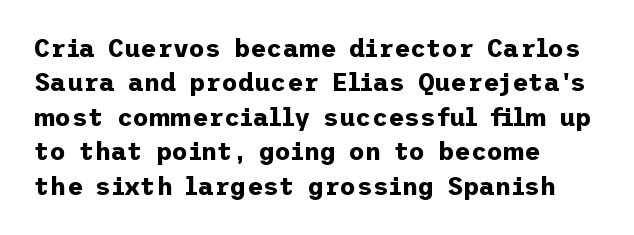
The image shows 25 px bold type, upright; set left-aligned, normal line spacing (1.38x), normal letter spacing, not underlined.
